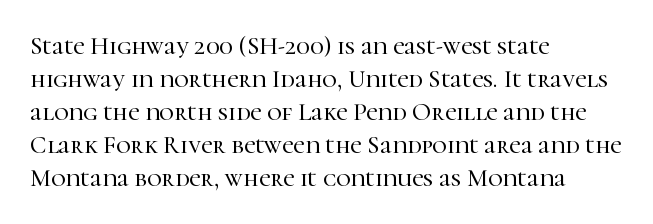
Every row of glyphs begins at an identical x-position on the left. Words appear dense and cohesive because spacing is normal. Unlike italic type, these characters show no tilt at all. Vertical spacing — default. Check under the words: just untouched page.
